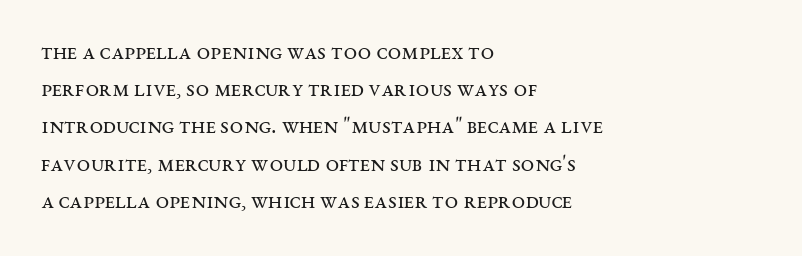
The image shows 24 px text type, upright; set left-aligned, normal line spacing (1.55x), normal letter spacing, not underlined.
